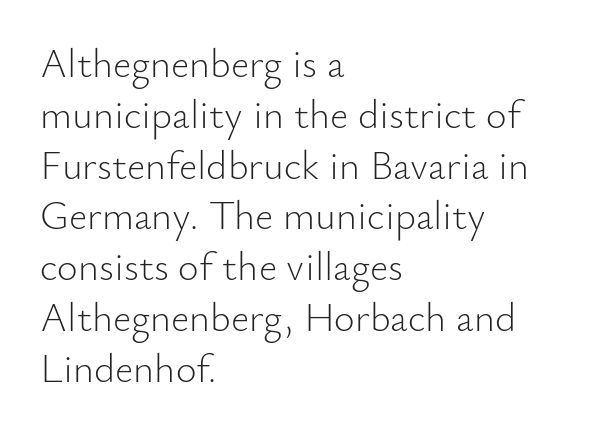
A classic flush-left, rag-right setting is used for this passage. The font family rendered here belongs to the sans-serif group. Spacing verdict: proportional, widths tailored to each character. Descender tails drop into unmarked territory.
